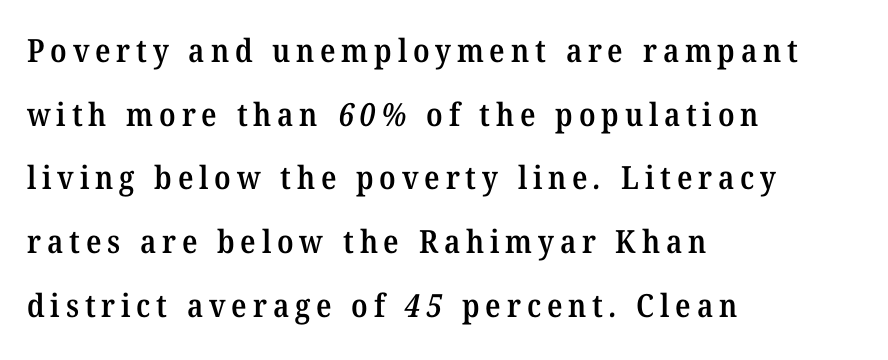
Q: Is the text bold? A: Semi-bold.
Q: Is the typeface a serif or a sans-serif typeface? A: Serif.
Q: Is the text underlined? A: No.
Q: How is the paragraph aligned? A: Left-aligned.
Q: Is the spacing between lines tight, normal or loose? A: Loose.
Q: Width (condensed, normal, or wide)? A: Normal.
Q: Stroke contrast? A: Medium.
Q: x-height? A: Medium.
Q: Monospaced? A: No.
